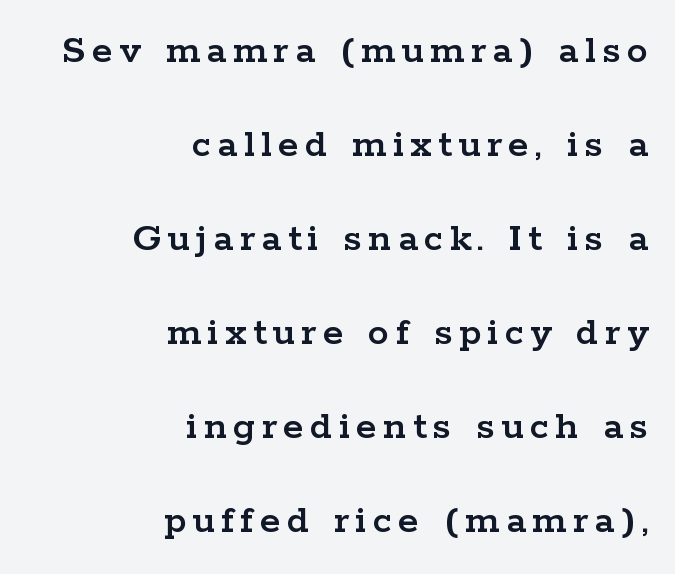
The image shows 42 px wide serif type, upright; set right-aligned, loose line spacing (2.24x), not underlined; low stroke contrast and a medium x-height.
